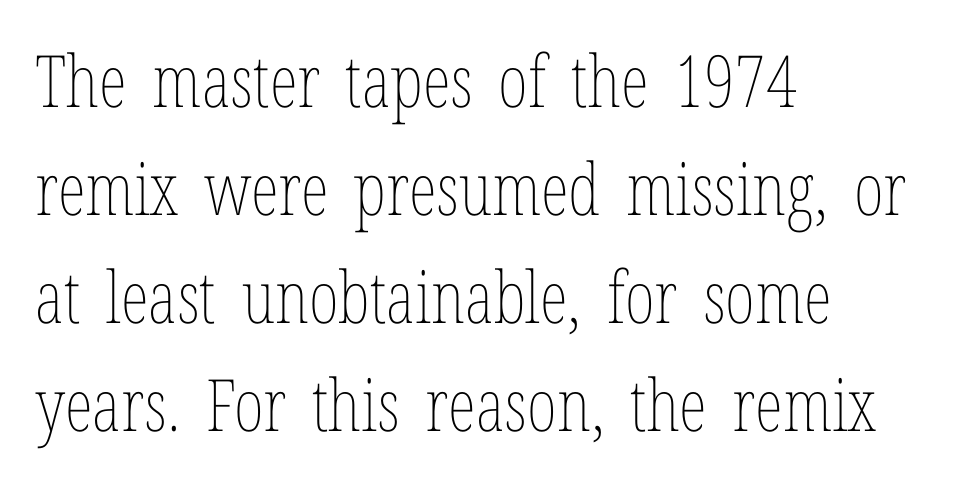
Q: Is the text bold? A: No.
Q: Is the text italic (slanted)? A: No, it is upright.
Q: Is the text underlined? A: No.
Q: How is the paragraph aligned? A: Left-aligned.
Q: Is the spacing between letters normal or unusually wide? A: Normal.
Q: Is the spacing between lines tight, normal or loose? A: Normal.
Q: Width (condensed, normal, or wide)? A: Condensed.
Q: Stroke contrast? A: Low.
Q: x-height? A: Medium.
Q: Monospaced? A: No.
